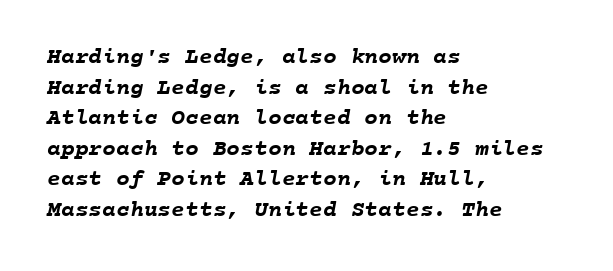
The designer left line spacing at the default. What stands out about the letter spacing? Nothing — it is the standard amount. The rendering uses a bold face; every stroke is thick and dark. Casual observation: everything's shoved over to the left. The foot of each line stays bare and open.
